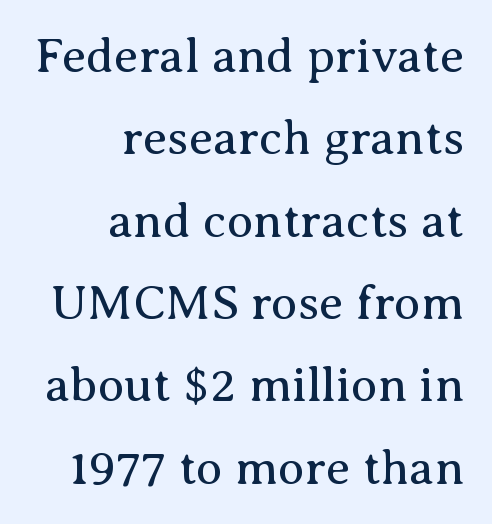
{"serif": "yes", "italic": "no", "bold": "no", "weight": "regular", "width": "normal", "stroke_contrast": "medium", "x_height": "medium", "monospaced": "no", "underline": "no", "align": "right", "line_spacing": "normal", "line_spacing_ratio": 1.68, "letter_spacing": "normal", "letter_spacing_em": 0.0, "glyph_px": 49}
